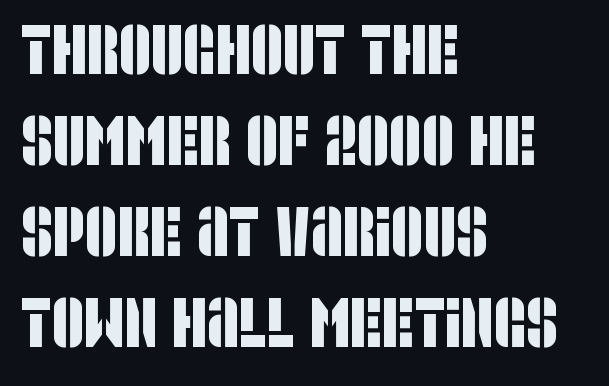
{"serif": "no", "width": "condensed", "stroke_contrast": "low", "x_height": "large", "monospaced": "no", "underline": "no", "align": "left", "line_spacing": "normal", "line_spacing_ratio": 1.3, "letter_spacing": "normal", "letter_spacing_em": 0.0, "glyph_px": 70}
